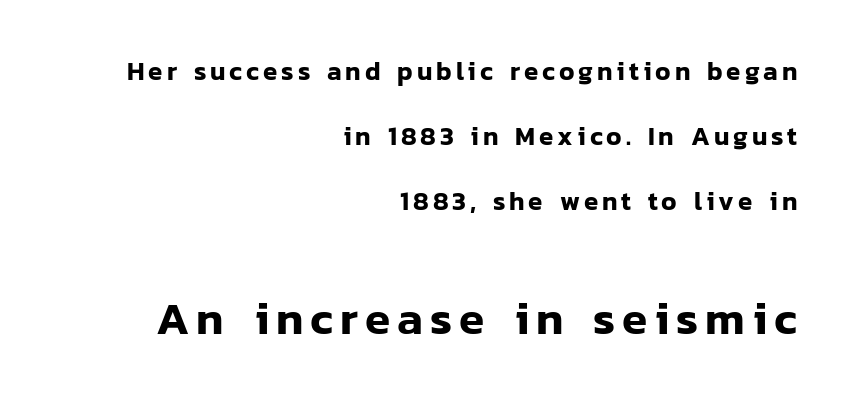
Q: Is the text italic (slanted)? A: No, it is upright.
Q: Is the typeface a serif or a sans-serif typeface? A: Sans-serif.
Q: Is the text underlined? A: No.
Q: How is the paragraph aligned? A: Right-aligned.
Q: Is the spacing between lines tight, normal or loose? A: Loose.
Q: Which block of text is set in a larger size, the first (top) or the second (bottom)? A: The second (bottom) one.
Q: Width (condensed, normal, or wide)? A: Normal.
Q: Stroke contrast? A: Low.
Q: x-height? A: Medium.
Q: Monospaced? A: No.
